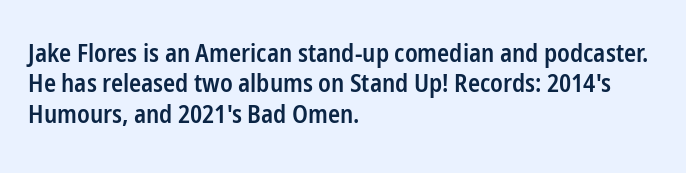
This is moderately heavy type, rendered in semibold. The lines are quadded left. The words here are not underlined. Look at the tracking — it's just the regular setting, nothing added. No italicization has been applied; the sample stays upright.
